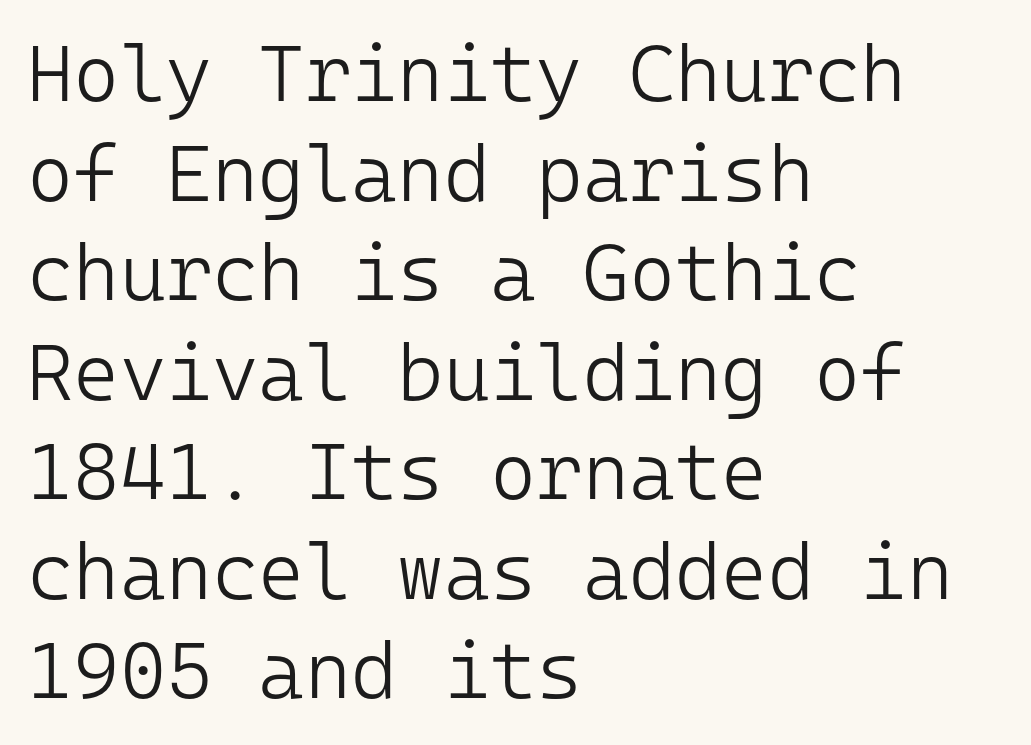
Q: Is the text bold? A: No.
Q: Is the text italic (slanted)? A: No, it is upright.
Q: Is the typeface a serif or a sans-serif typeface? A: Sans-serif.
Q: Is the text underlined? A: No.
Q: How is the paragraph aligned? A: Left-aligned.
Q: Is the spacing between letters normal or unusually wide? A: Normal.
Q: Is the spacing between lines tight, normal or loose? A: Normal.
Q: Width (condensed, normal, or wide)? A: Normal.
Q: Stroke contrast? A: Low.
Q: x-height? A: Medium.
Q: Monospaced? A: Yes.
